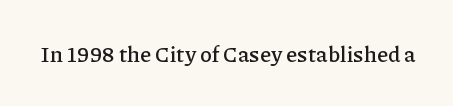
Q: Is the text italic (slanted)? A: No, it is upright.
Q: Is the text underlined? A: No.
Q: Is the spacing between letters normal or unusually wide? A: Normal.
